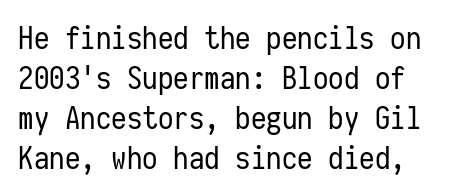
On a weight scale, this lands at 450 or below. Serif or sans? Sans — the stroke terminals are bare. What stands out about the letter spacing? Nothing — it is the standard amount. When letters stand straight like this, we call the style roman or upright.
